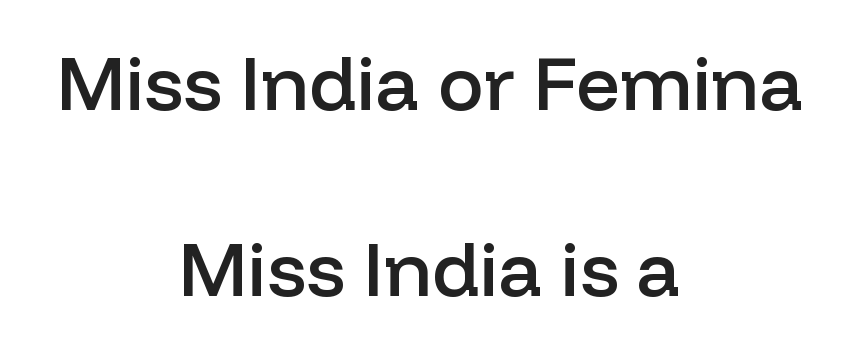
Do the characters align in a grid? No, the font is proportional. The setting favours the middle, as headings and verse often do. On the weight axis this lands at semibold, roughly 600. Nope, no serifs anywhere on these letters. Loosely led — the rows are spread out. Vertical strokes here are truly vertical.
